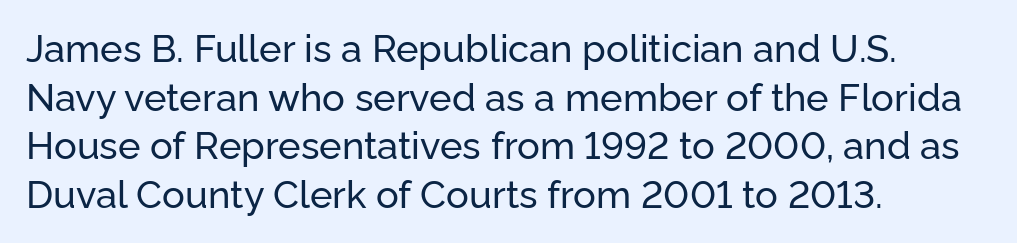
{"serif": "no", "italic": "no", "width": "normal", "stroke_contrast": "low", "x_height": "medium", "monospaced": "no", "underline": "no", "align": "left", "line_spacing": "normal", "line_spacing_ratio": 1.28, "letter_spacing": "normal", "letter_spacing_em": 0.0, "glyph_px": 38}
